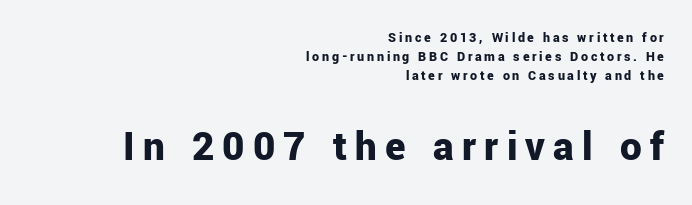
The image shows 43 px bold sans-serif type, upright; set right-aligned, normal line spacing (1.35x), not underlined; the second (bottom) block is 3.07x larger; low stroke contrast and a medium x-height.
